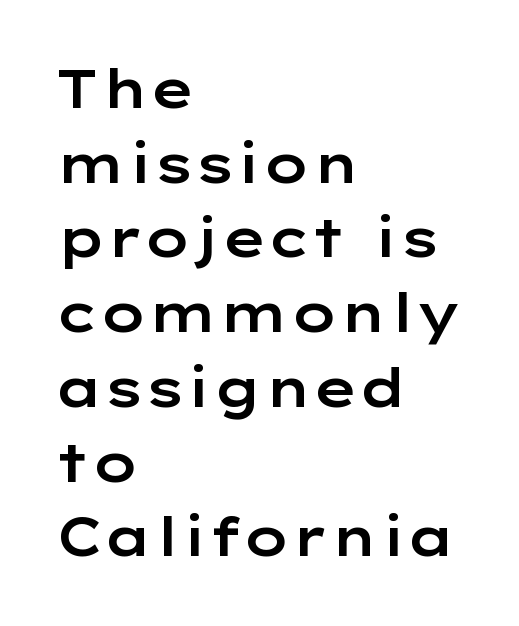
The image shows 53 px wide sans-serif type, upright; set left-aligned, normal line spacing (1.41x), normal letter spacing, not underlined; low stroke contrast and a medium x-height.
